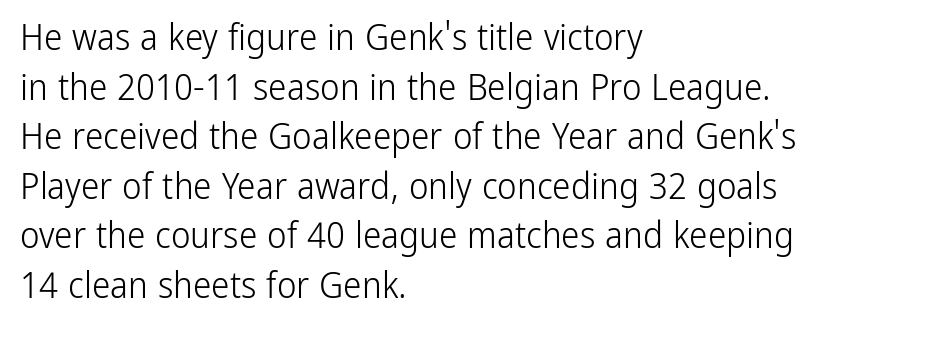
{"serif": "no", "italic": "no", "bold": "no", "weight": "light", "width": "condensed", "stroke_contrast": "low", "x_height": "medium", "monospaced": "no", "underline": "no", "align": "left", "line_spacing": "normal", "line_spacing_ratio": 1.34, "letter_spacing": "normal", "letter_spacing_em": 0.0, "glyph_px": 37}
